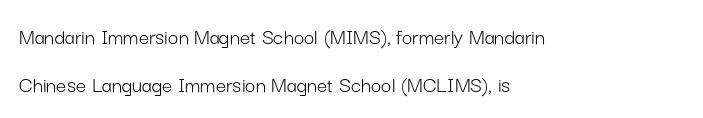
Q: Is the text bold? A: No.
Q: Is the text italic (slanted)? A: No, it is upright.
Q: Is the text underlined? A: No.
Q: How is the paragraph aligned? A: Left-aligned.
Q: Is the spacing between letters normal or unusually wide? A: Normal.
Q: Is the spacing between lines tight, normal or loose? A: Loose.
